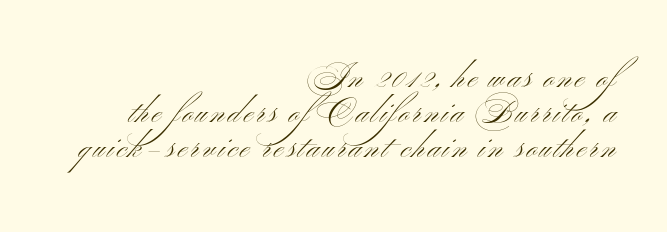
The letters look calm and open, with moderate or lighter stems. Vertically, the passage feels compressed, each row crowding the next. These lines are rendered in a variable-pitch font.
